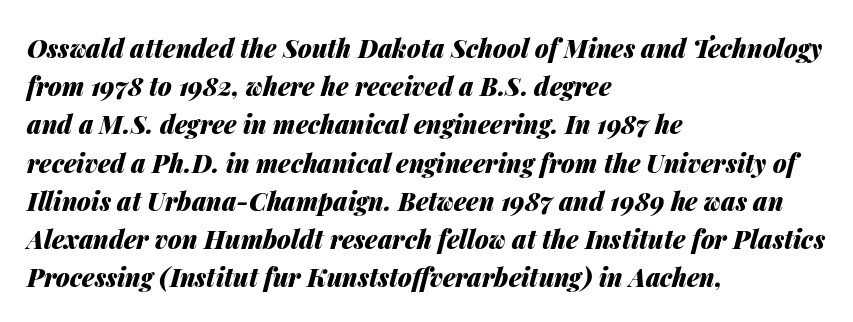
Q: Is the text bold? A: Yes.
Q: Is the text italic (slanted)? A: Yes, it leans right by about 14 degrees.
Q: Is the text underlined? A: No.
Q: How is the paragraph aligned? A: Left-aligned.
Q: Is the spacing between letters normal or unusually wide? A: Normal.
Q: Is the spacing between lines tight, normal or loose? A: Normal.
